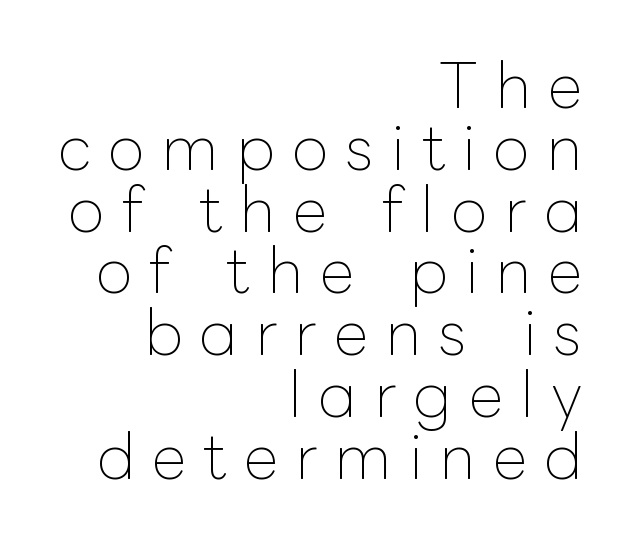
You can tell it's not italic because the verticals are truly vertical. Tightly led — the rows are bunched. Proportional: the letters do not fall into vertical columns. A flush-right, rag-left setting is used for this passage.
